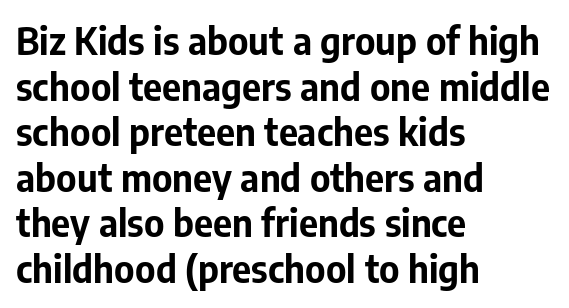
{"serif": "no", "italic": "no", "bold": "yes", "weight": "bold", "width": "normal", "stroke_contrast": "low", "x_height": "medium", "monospaced": "no", "underline": "no", "align": "left", "line_spacing_ratio": 1.23, "letter_spacing": "normal", "letter_spacing_em": 0.0, "glyph_px": 37}
